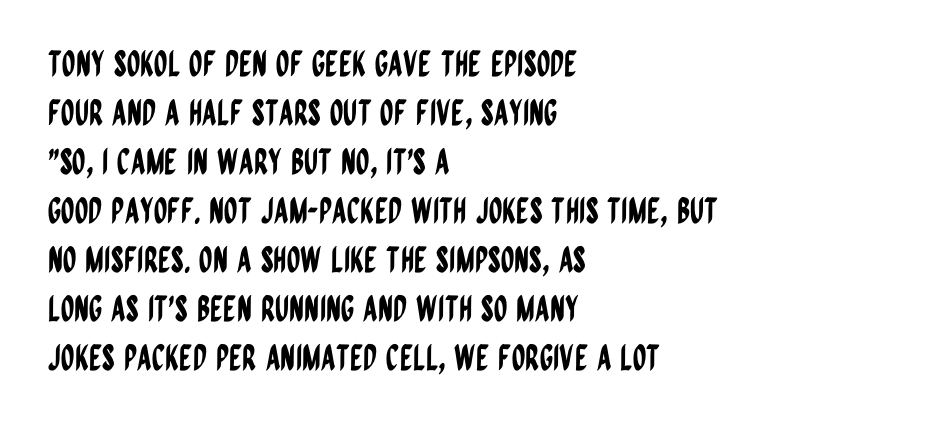
The image shows 35 px condensed sans-serif type, upright; set left-aligned, normal line spacing (1.4x), normal letter spacing, not underlined; low stroke contrast and a large x-height.
